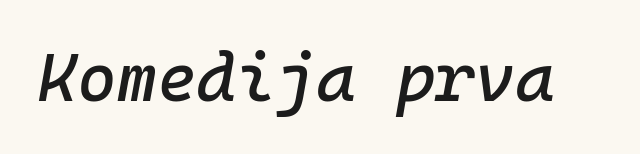
Q: Is the text italic (slanted)? A: Yes, it leans right by about 10 degrees.
Q: Is the text underlined? A: No.
Q: Is the spacing between letters normal or unusually wide? A: Normal.
Q: Width (condensed, normal, or wide)? A: Normal.
Q: Stroke contrast? A: Low.
Q: x-height? A: Medium.
Q: Monospaced? A: Yes.
